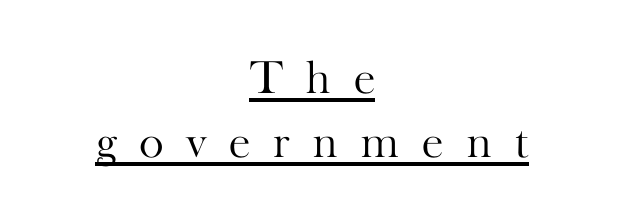
The image shows 47 px light serif type, upright; set centered, normal line spacing (1.36x), unusually wide letter spacing (+0.48 em), underlined; high stroke contrast and a small x-height.
